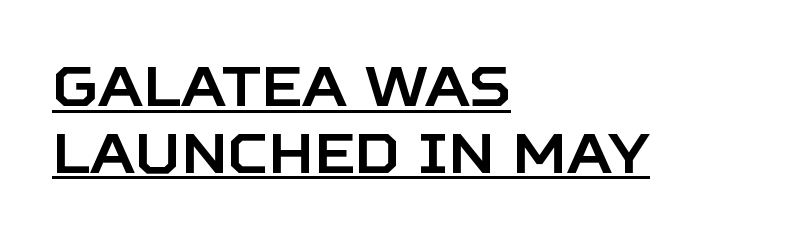
The image shows 56 px sans-serif type, upright; set left-aligned, line spacing 1.19x, normal letter spacing, underlined; low stroke contrast and a large x-height.
